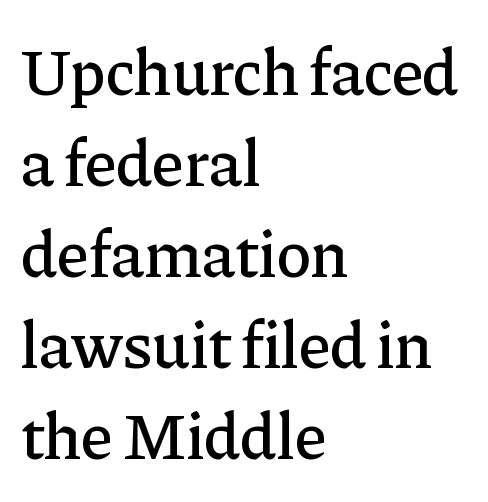
The image shows 66 px serif type, upright; set left-aligned, normal line spacing (1.38x), normal letter spacing, not underlined; low stroke contrast and a medium x-height.
